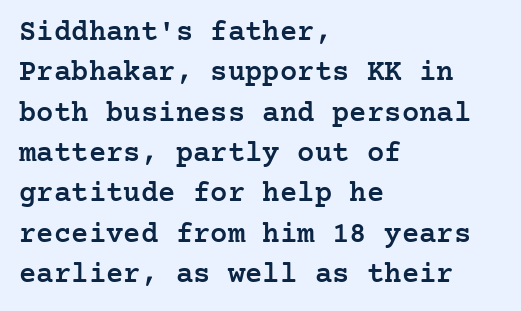
Q: Is the text bold? A: Semi-bold.
Q: Is the text italic (slanted)? A: No, it is upright.
Q: Is the typeface a serif or a sans-serif typeface? A: Serif.
Q: Is the text underlined? A: No.
Q: How is the paragraph aligned? A: Left-aligned.
Q: Is the spacing between letters normal or unusually wide? A: Normal.
Q: Is the spacing between lines tight, normal or loose? A: Normal.
Q: Width (condensed, normal, or wide)? A: Normal.
Q: Stroke contrast? A: Low.
Q: x-height? A: Medium.
